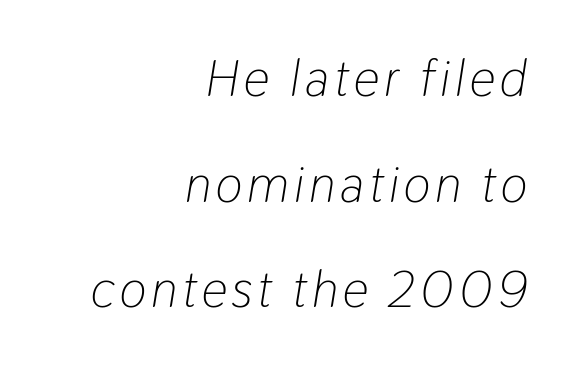
The image shows 51 px light, condensed type, italic (leaning right); set right-aligned, loose line spacing (2.07x), not underlined; low stroke contrast and a medium x-height.
